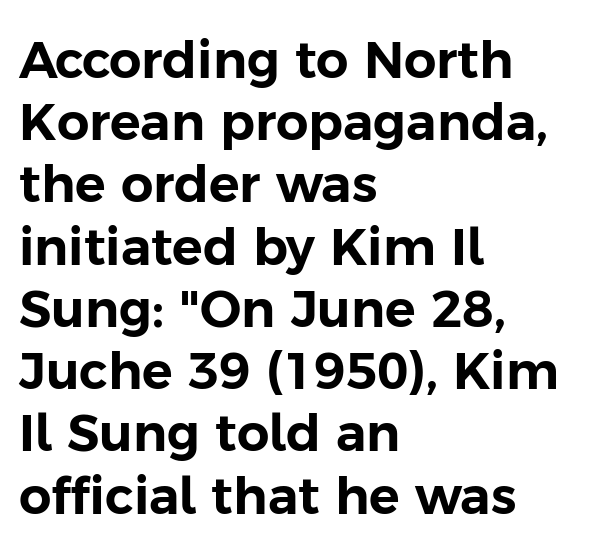
Q: Is the text italic (slanted)? A: No, it is upright.
Q: Is the typeface a serif or a sans-serif typeface? A: Sans-serif.
Q: Is the text underlined? A: No.
Q: How is the paragraph aligned? A: Left-aligned.
Q: Is the spacing between letters normal or unusually wide? A: Normal.
Q: Width (condensed, normal, or wide)? A: Normal.
Q: Stroke contrast? A: Low.
Q: x-height? A: Medium.
Q: Monospaced? A: No.
